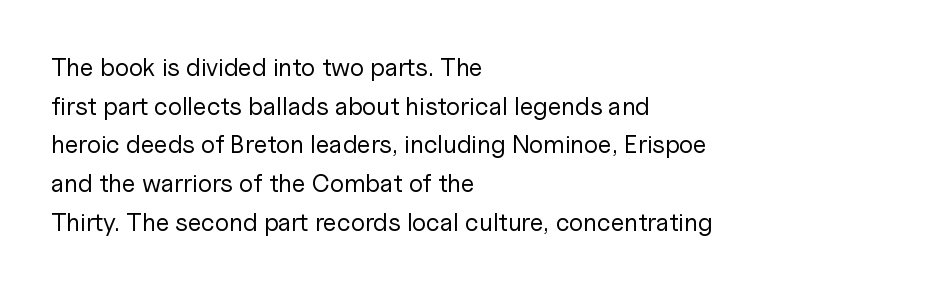
{"italic": "no", "bold": "no", "underline": "no", "align": "left", "line_spacing": "normal", "line_spacing_ratio": 1.55, "letter_spacing": "normal", "letter_spacing_em": 0.0, "glyph_px": 25}
